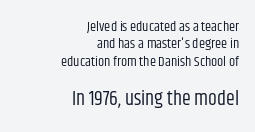
{"italic": "no", "bold": "no", "underline": "no", "align": "right", "line_spacing": "normal", "line_spacing_ratio": 1.25, "letter_spacing": "normal", "letter_spacing_em": 0.0, "larger_block": "second", "size_ratio": 1.43, "glyph_px": 20}
